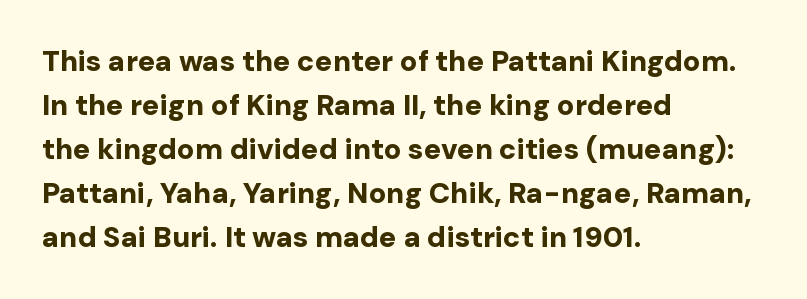
Q: Is the text bold? A: Yes.
Q: Is the text italic (slanted)? A: No, it is upright.
Q: Is the typeface a serif or a sans-serif typeface? A: Sans-serif.
Q: Is the text underlined? A: No.
Q: How is the paragraph aligned? A: Left-aligned.
Q: Is the spacing between letters normal or unusually wide? A: Normal.
Q: Is the spacing between lines tight, normal or loose? A: Normal.
Q: Width (condensed, normal, or wide)? A: Normal.
Q: Stroke contrast? A: Low.
Q: x-height? A: Medium.
Q: Monospaced? A: No.
